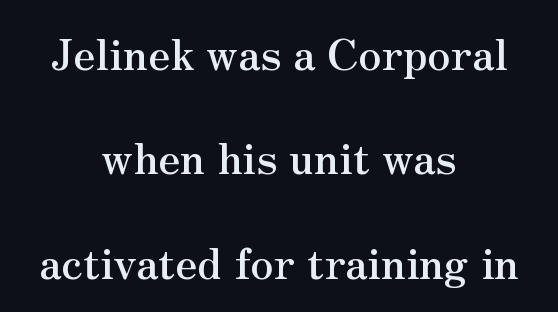
{"serif": "yes", "italic": "no", "width": "normal", "stroke_contrast": "medium", "x_height": "small", "monospaced": "no", "underline": "no", "align": "center", "line_spacing": "loose", "line_spacing_ratio": 2.43, "letter_spacing": "normal", "letter_spacing_em": 0.0, "glyph_px": 43}
